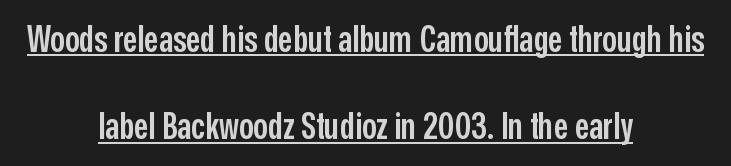
The image shows 36 px semibold, condensed sans-serif type, upright; set centered, loose line spacing (2.42x), normal letter spacing, underlined; low stroke contrast and a medium x-height.
